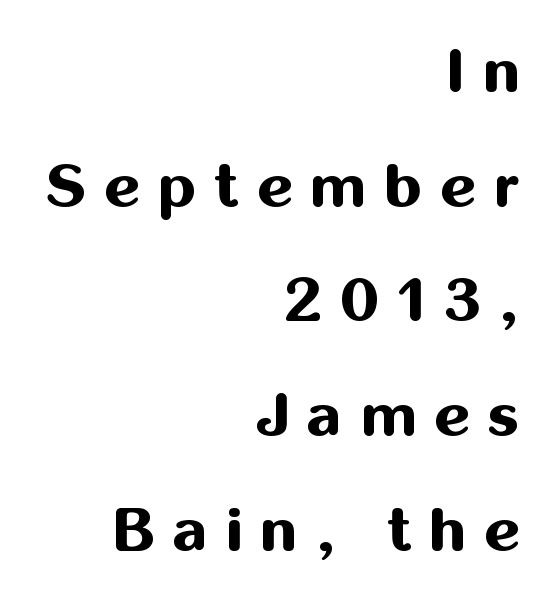
The image shows 62 px bold sans-serif type, upright; set right-aligned, line spacing 1.85x, unusually wide letter spacing (+0.29 em), not underlined; medium stroke contrast and a medium x-height.
